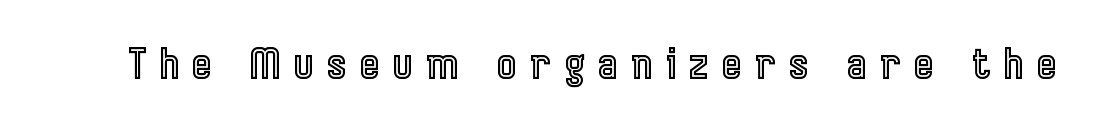
The glyphs are unaccompanied by any horizontal stroke below them. The passage shown has open, widely tracked lettering throughout. This sample has the flowing, uneven cadence of proportional lettering. When letters stand straight like this, we call the style roman or upright.
